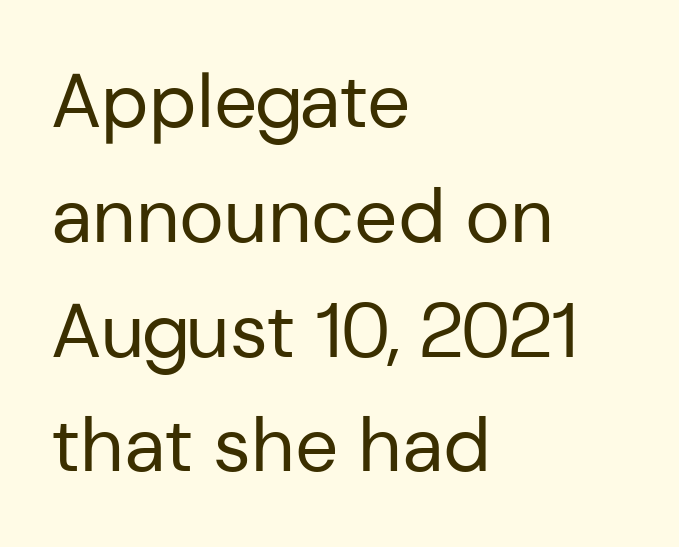
The image shows 76 px regular-weight sans-serif type, upright; set left-aligned, normal line spacing (1.51x), normal letter spacing, not underlined; low stroke contrast and a medium x-height.
